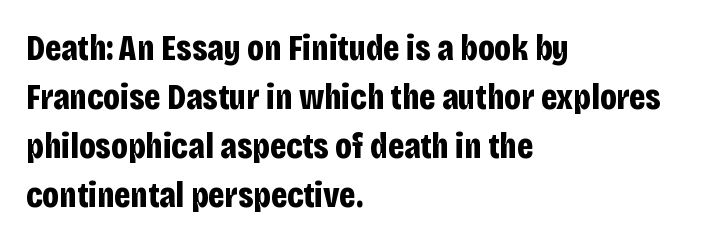
{"serif": "no", "italic": "no", "bold": "yes", "weight": "bold", "width": "condensed", "stroke_contrast": "low", "x_height": "large", "monospaced": "no", "underline": "no", "align": "left", "line_spacing": "normal", "line_spacing_ratio": 1.36, "letter_spacing": "normal", "letter_spacing_em": 0.0, "glyph_px": 36}
